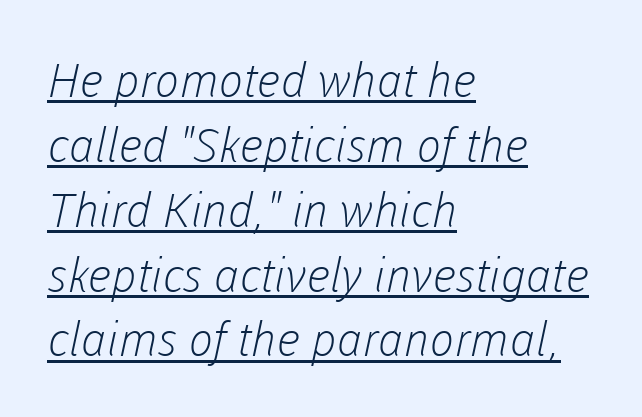
{"serif": "no", "bold": "no", "weight": "light", "width": "normal", "stroke_contrast": "low", "x_height": "medium", "monospaced": "no", "underline": "yes", "align": "left", "line_spacing": "normal", "line_spacing_ratio": 1.38, "letter_spacing": "normal", "letter_spacing_em": 0.0, "glyph_px": 47}
